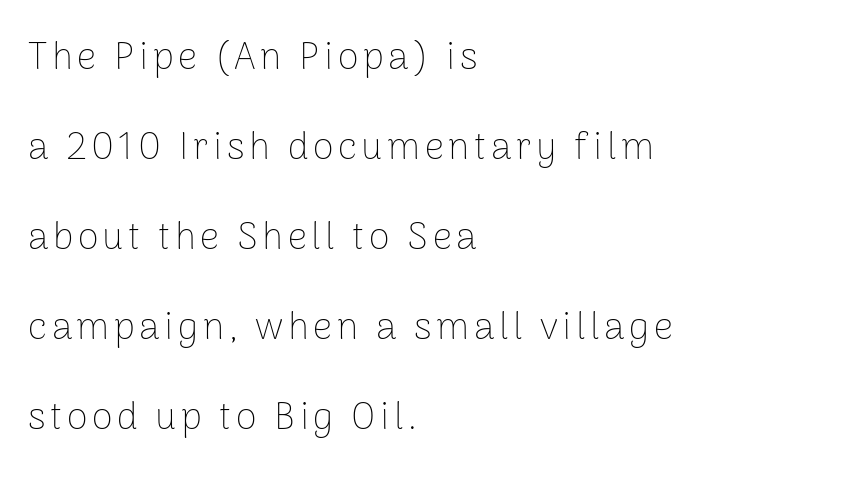
Q: Is the text bold? A: No.
Q: Is the text italic (slanted)? A: No, it is upright.
Q: Is the typeface a serif or a sans-serif typeface? A: Sans-serif.
Q: Is the text underlined? A: No.
Q: How is the paragraph aligned? A: Left-aligned.
Q: Is the spacing between lines tight, normal or loose? A: Loose.
Q: Width (condensed, normal, or wide)? A: Normal.
Q: Stroke contrast? A: Low.
Q: x-height? A: Medium.
Q: Monospaced? A: No.
